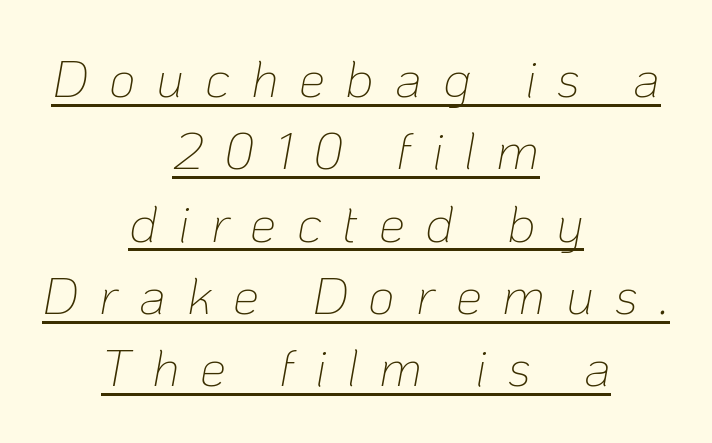
Q: Is the text bold? A: No.
Q: Is the text italic (slanted)? A: Yes, it leans right by about 10 degrees.
Q: Is the text underlined? A: Yes.
Q: How is the paragraph aligned? A: Centered.
Q: Is the spacing between letters normal or unusually wide? A: Unusually wide.
Q: Is the spacing between lines tight, normal or loose? A: Normal.
Q: Width (condensed, normal, or wide)? A: Normal.
Q: Stroke contrast? A: Low.
Q: x-height? A: Medium.
Q: Monospaced? A: No.
